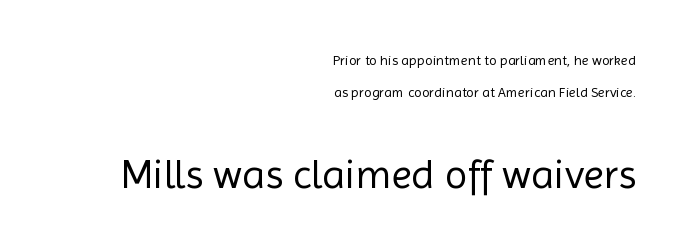
{"serif": "no", "italic": "no", "bold": "no", "weight": "regular", "width": "normal", "x_height": "medium", "monospaced": "no", "underline": "no", "align": "right", "line_spacing": "loose", "line_spacing_ratio": 2.32, "letter_spacing": "normal", "letter_spacing_em": 0.0, "larger_block": "second", "size_ratio": 2.93, "glyph_px": 41}
